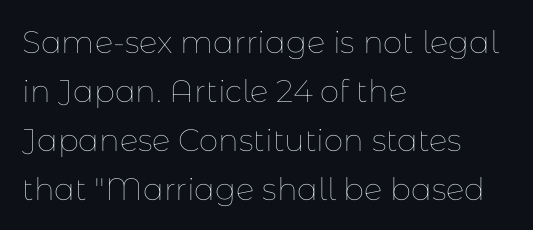
What's the leading like? Ordinary, nothing unusual. Every stem runs plumb, perpendicular to the baseline. Weight: regular or lighter. Character widths vary here, with narrow letters taking less room than wide ones. The tracking reads as untouched default to a designer's eye.
